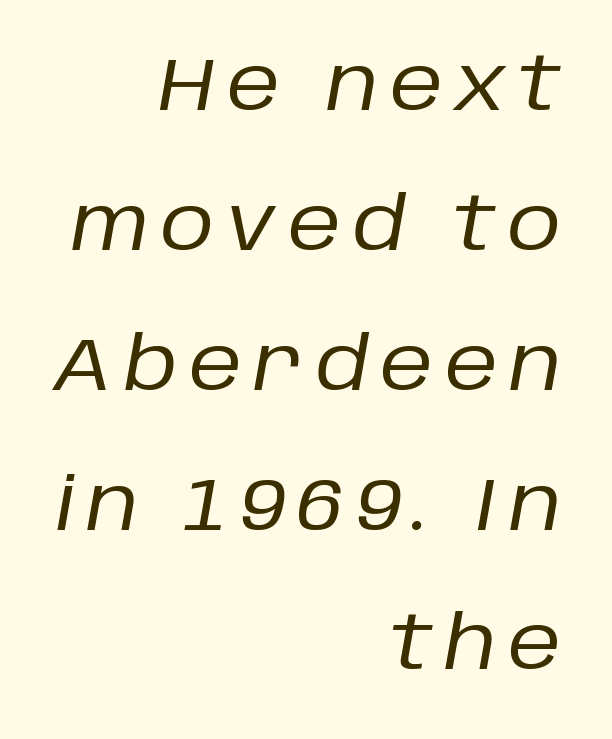
Q: Is the text bold? A: No.
Q: Is the text italic (slanted)? A: Yes, it leans right by about 10 degrees.
Q: Is the text underlined? A: No.
Q: How is the paragraph aligned? A: Right-aligned.
Q: Width (condensed, normal, or wide)? A: Normal.
Q: Stroke contrast? A: Low.
Q: x-height? A: Large.
Q: Monospaced? A: No.
